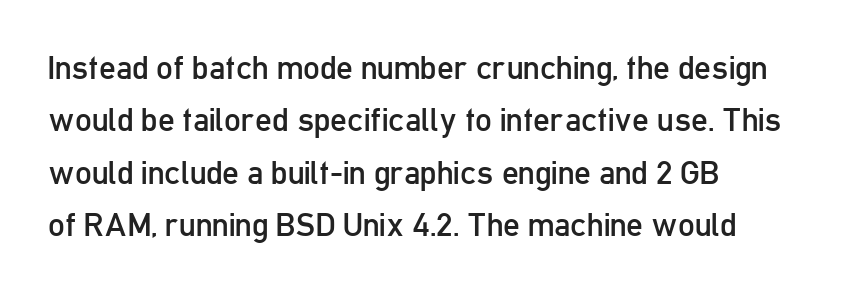
{"serif": "no", "italic": "no", "bold": "no", "weight": "regular", "width": "condensed", "stroke_contrast": "low", "x_height": "medium", "monospaced": "no", "underline": "no", "align": "left", "line_spacing": "normal", "line_spacing_ratio": 1.59, "letter_spacing": "normal", "letter_spacing_em": 0.0, "glyph_px": 33}
